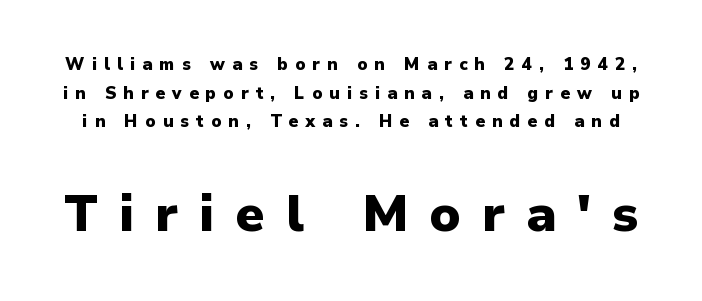
The image shows 51 px heavy sans-serif type, upright; set normal line spacing (1.69x), unusually wide letter spacing (+0.42 em), not underlined; the second (bottom) block is 3.0x larger; low stroke contrast and a medium x-height.
